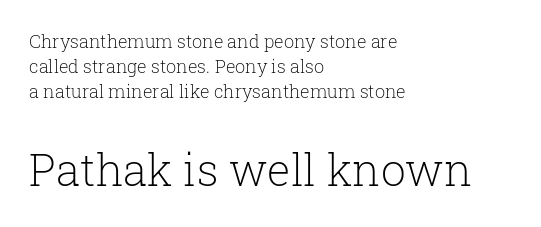
The image shows 44 px light serif type, upright; set left-aligned, normal line spacing (1.38x), normal letter spacing, not underlined; the second (bottom) block is 2.44x larger; low stroke contrast and a medium x-height.
